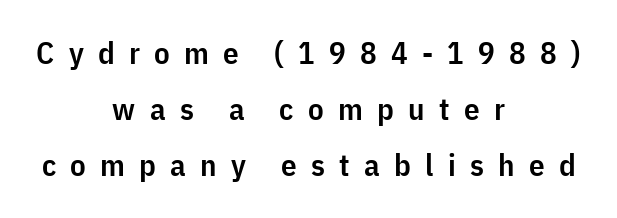
The image shows 31 px semibold, condensed sans-serif type, upright; set centered, line spacing 1.81x, unusually wide letter spacing (+0.46 em), not underlined; low stroke contrast and a medium x-height.
